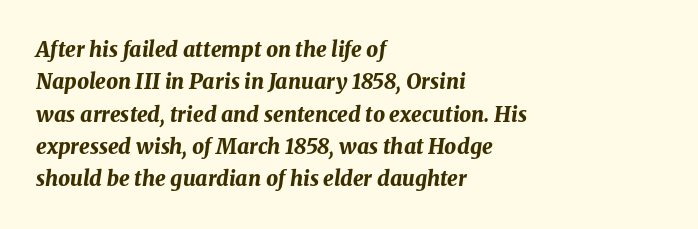
The image shows 21 px bold type, italic (leaning right); set left-aligned, normal line spacing (1.54x), normal letter spacing, not underlined.
